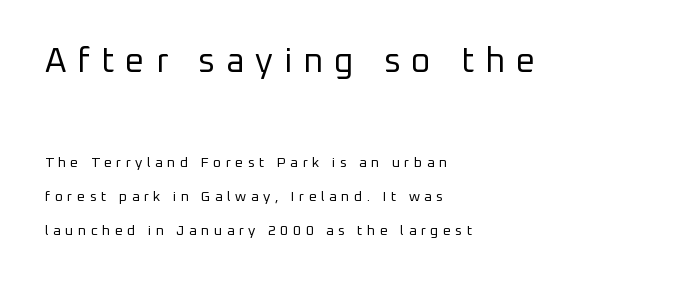
The image shows 34 px regular-weight sans-serif type, upright; set left-aligned, loose line spacing (2.43x), unusually wide letter spacing (+0.32 em), not underlined; the first (top) block is 2.43x larger; low stroke contrast and a medium x-height.
